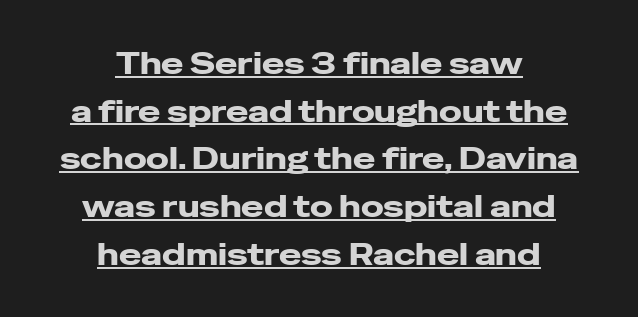
The image shows 30 px wide sans-serif type, upright; set centered, normal line spacing (1.59x), normal letter spacing, underlined; low stroke contrast and a medium x-height.
